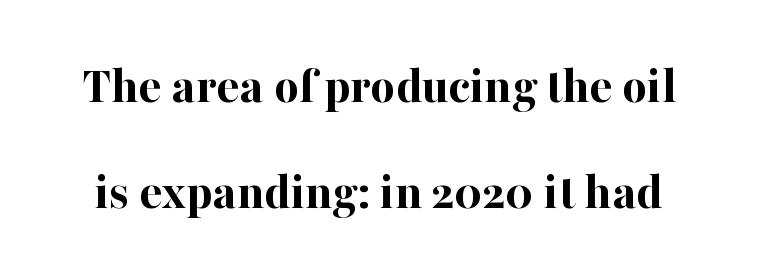
The image shows 53 px bold serif type, upright; set loose line spacing (2.0x), normal letter spacing, not underlined; high stroke contrast and a medium x-height.
